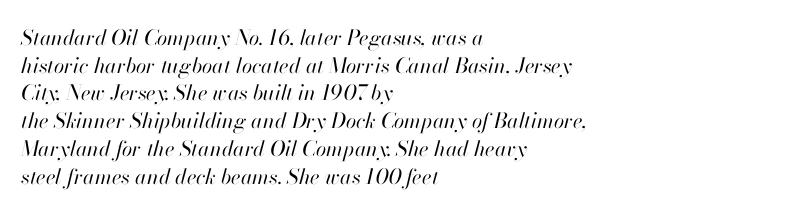
Stem width sits at or under what a default text font uses. These lines keep a tight, regular rhythm from letter to letter. The rows are spaced the way most documents space them. Observe the lean: these are italic letterforms. This sample is left-justified, so line endings fall wherever the words run out. Each row of text sits above clean, open space.
